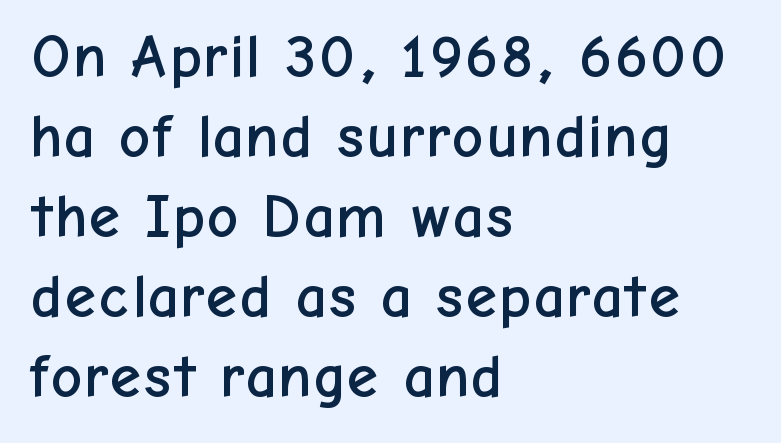
{"serif": "no", "italic": "no", "width": "normal", "stroke_contrast": "low", "x_height": "medium", "monospaced": "no", "underline": "no", "align": "left", "line_spacing": "normal", "line_spacing_ratio": 1.29, "letter_spacing": "normal", "letter_spacing_em": 0.0, "glyph_px": 62}
